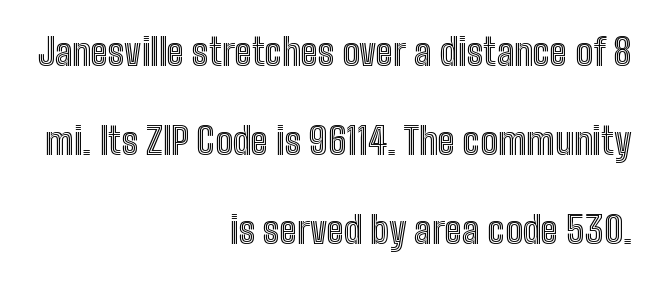
It's the straight-up-and-down kind of type. Here the designer chose a conventional face with non-uniform glyph widths. The passage shown has conventional tracking throughout. Vertical spacing — loose. The compositor pushed each line to the right boundary. A clean baseline with only descenders dipping below it.
